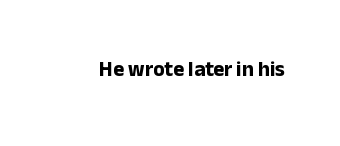
The letterforms sit shoulder to shoulder at normal distance. These lines were composed using upright roman letters. Check the space under the baseline: it is left empty. The sample has been set heavy, in full bold.
